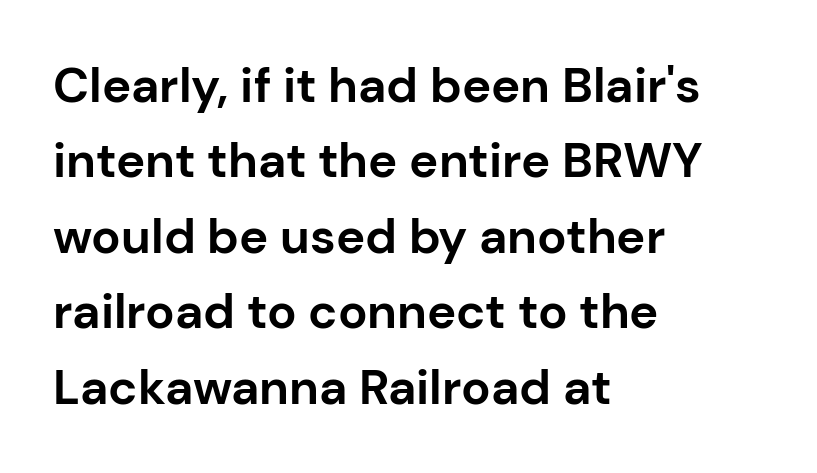
If you measured baseline to baseline, you'd find a middling distance. Is this a sans? Yes — the strokes have no serifs. Spacing verdict: proportional, widths tailored to each character. Glyph-to-glyph distance matches everyday printed text.
